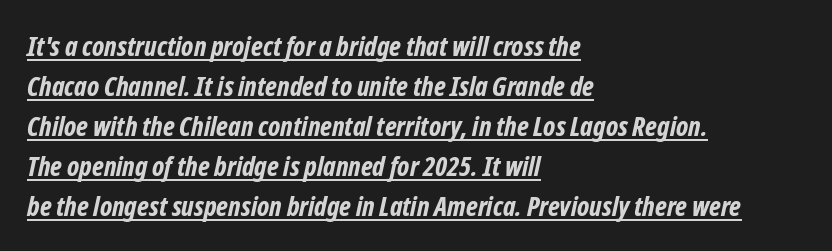
{"bold": "yes", "underline": "yes", "align": "left", "line_spacing": "normal", "line_spacing_ratio": 1.48, "letter_spacing": "normal", "letter_spacing_em": 0.0, "glyph_px": 27}
